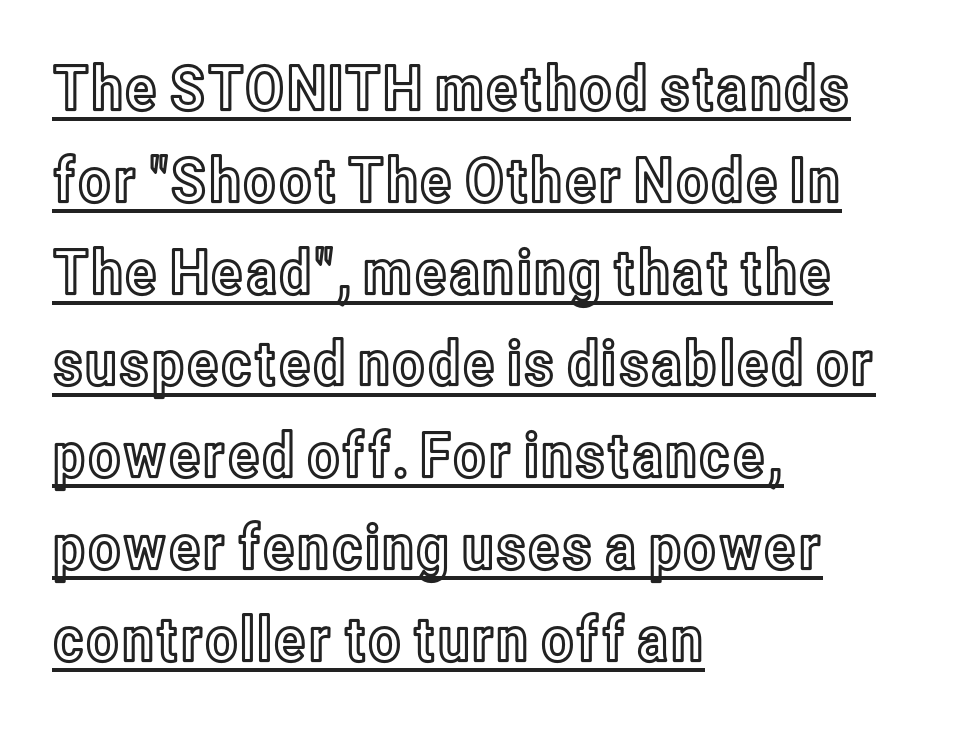
Italic: no, the glyphs are upright roman. Does extra space separate the letters? No, they use regular spacing. Which margin do the lines hug? The left one — the right edge is uneven. Underlining? Definitely there. Normally led — the rows are evenly, conventionally spaced.
